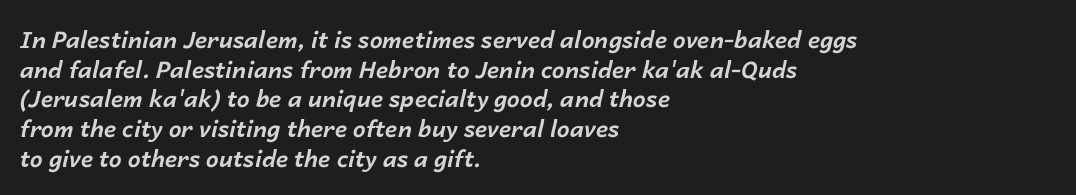
Normally led — the rows are evenly, conventionally spaced. Plenty of ink on the page — the face is bold. Is the letter spacing exaggerated? No — it looks like the ordinary default. Honestly, there is no underline to notice here at all. The passage is arranged the way most books set body copy — flush left.
